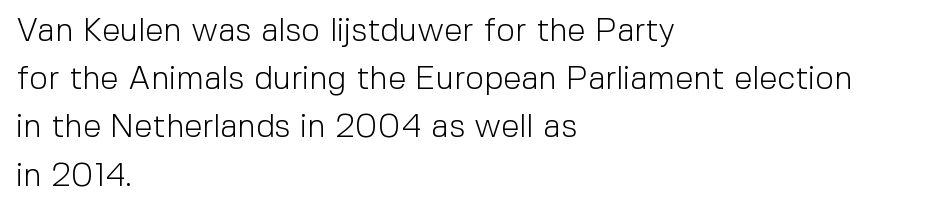
{"serif": "no", "italic": "no", "bold": "no", "weight": "light", "width": "normal", "x_height": "medium", "monospaced": "no", "underline": "no", "align": "left", "line_spacing": "normal", "line_spacing_ratio": 1.46, "letter_spacing": "normal", "letter_spacing_em": 0.0, "glyph_px": 33}
